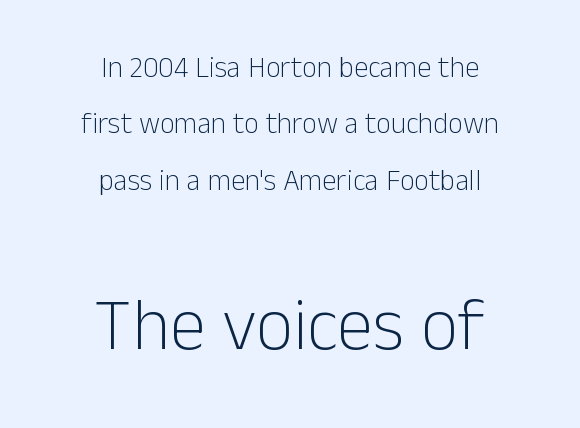
{"serif": "no", "italic": "no", "bold": "no", "weight": "light", "width": "normal", "stroke_contrast": "low", "x_height": "medium", "monospaced": "no", "underline": "no", "align": "center", "line_spacing": "loose", "line_spacing_ratio": 1.94, "letter_spacing": "normal", "letter_spacing_em": 0.0, "larger_block": "second", "size_ratio": 2.52, "glyph_px": 73}
